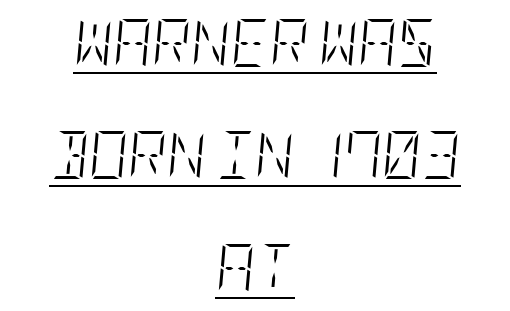
The image shows 48 px light, condensed type, italic (leaning right); set centered, loose line spacing (2.34x), normal letter spacing, underlined; low stroke contrast and a large x-height.
